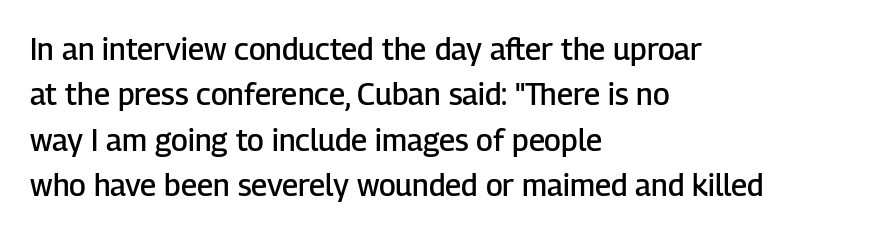
The passage is arranged the way most books set body copy — flush left. Check under the words: just untouched page. The letters stand upright; this is a roman face. How are the letters spaced? Ordinarily, with no added tracking.
